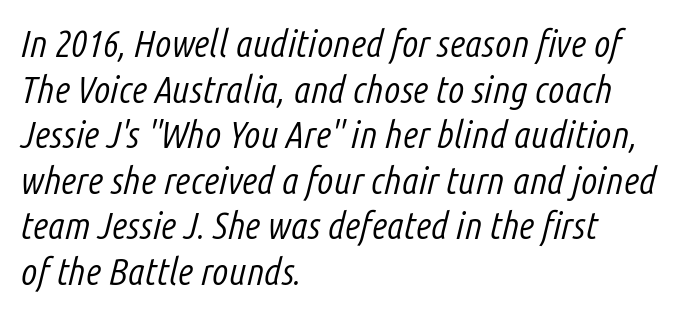
The image shows 38 px light, condensed type, italic (leaning right); set left-aligned, line spacing 1.2x, normal letter spacing, not underlined; low stroke contrast and a medium x-height.
